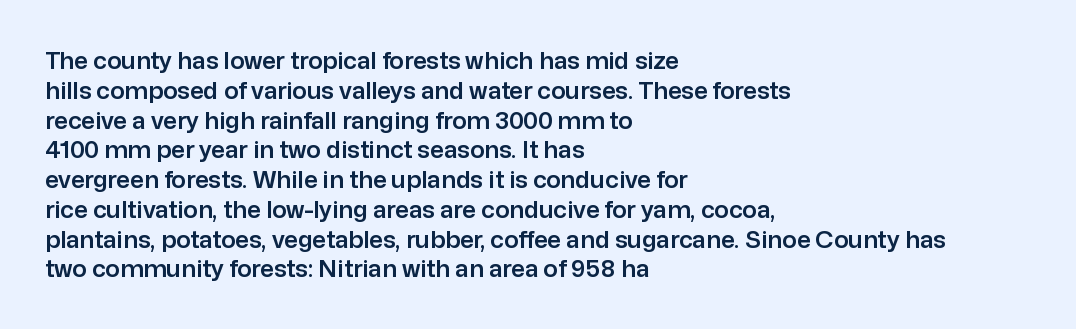
Q: Is the text italic (slanted)? A: No, it is upright.
Q: Is the text underlined? A: No.
Q: How is the paragraph aligned? A: Left-aligned.
Q: Is the spacing between letters normal or unusually wide? A: Normal.
